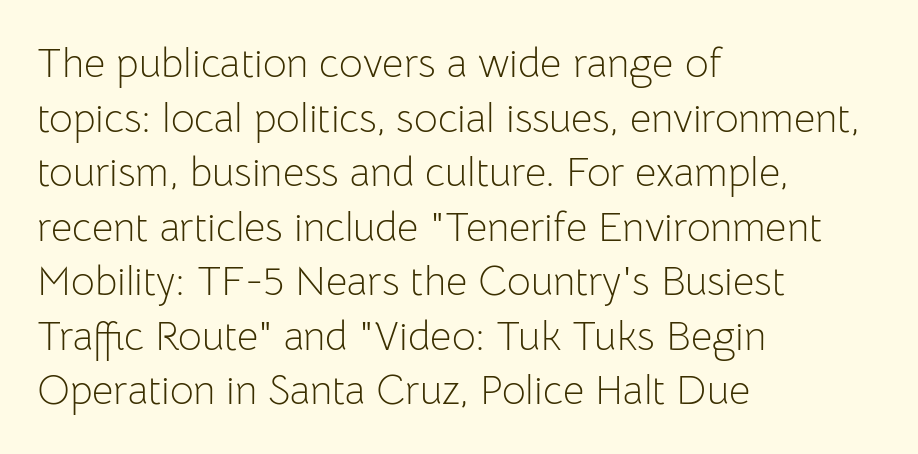
The image shows 41 px light sans-serif type, upright; set left-aligned, normal line spacing (1.33x), normal letter spacing, not underlined; low stroke contrast and a medium x-height.
